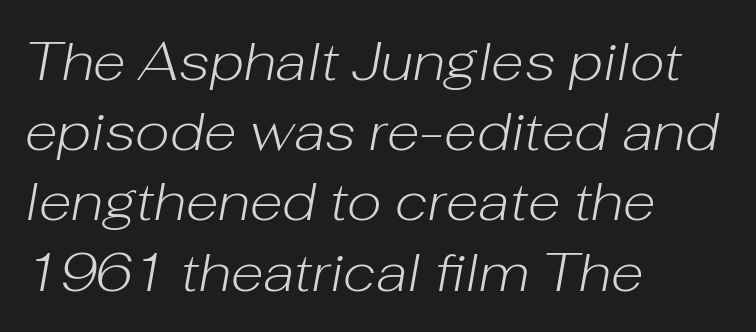
The image shows 54 px light type, italic (leaning right); set left-aligned, normal line spacing (1.3x), normal letter spacing, not underlined; low stroke contrast and a medium x-height.
